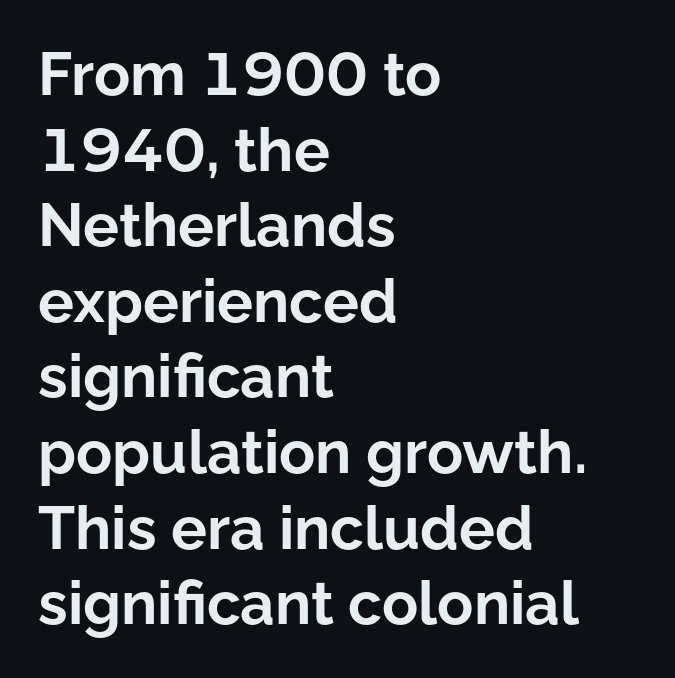
The space directly below the letters is spotless. Notice how descenders clear the ascenders below comfortably — that's standard leading. Caption: standard tracking, unaltered. Thick stems and heavy bowls — unmistakably bold. The face used here is proportionally spaced, like ordinary book or web type.
